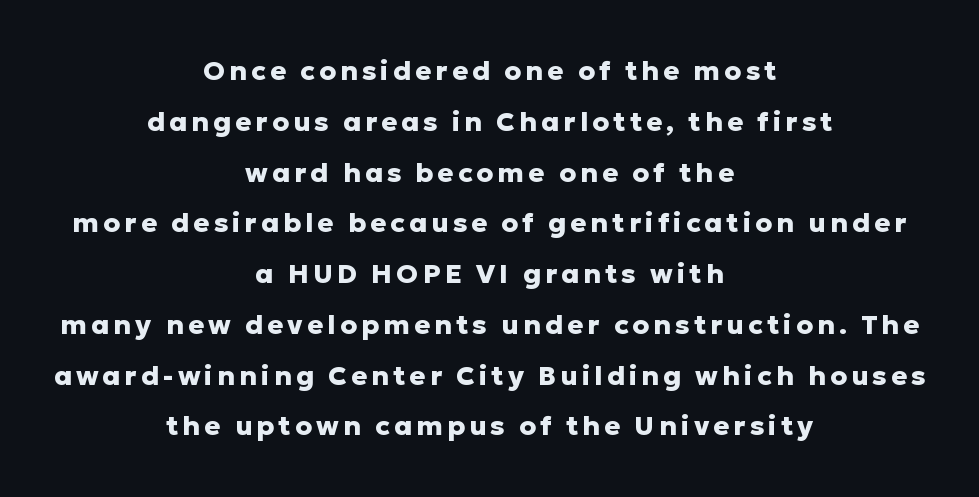
Rendered with straight, roman letterforms. The specimen omits any rule beneath the text block's lines. On the weight axis this lands at bold, roughly 700. A student would call this center alignment; a typographer would say set centered.
